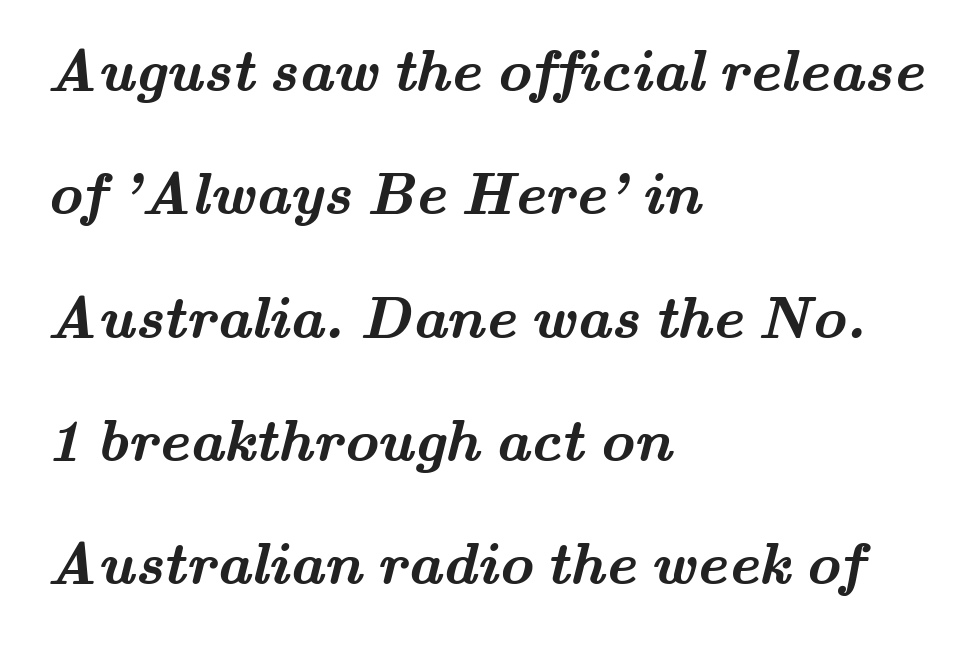
Q: Is the text bold? A: Yes.
Q: Is the typeface a serif or a sans-serif typeface? A: Serif.
Q: Is the text underlined? A: No.
Q: How is the paragraph aligned? A: Left-aligned.
Q: Is the spacing between letters normal or unusually wide? A: Normal.
Q: Is the spacing between lines tight, normal or loose? A: Loose.
Q: Width (condensed, normal, or wide)? A: Wide.
Q: Stroke contrast? A: Medium.
Q: x-height? A: Small.
Q: Monospaced? A: No.
